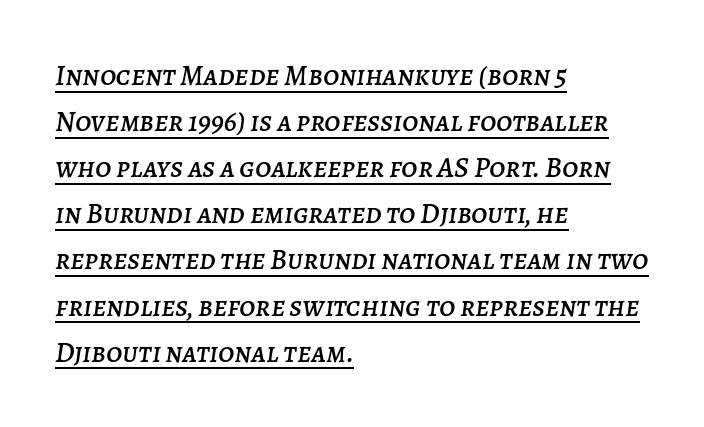
The image shows 29 px text type, italic (leaning right); set left-aligned, normal line spacing (1.59x), normal letter spacing, underlined; low stroke contrast and a large x-height.
